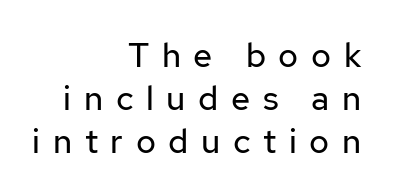
The image shows 34 px regular-weight sans-serif type, upright; set right-aligned, normal line spacing (1.26x), unusually wide letter spacing (+0.37 em), not underlined; low stroke contrast and a medium x-height.
